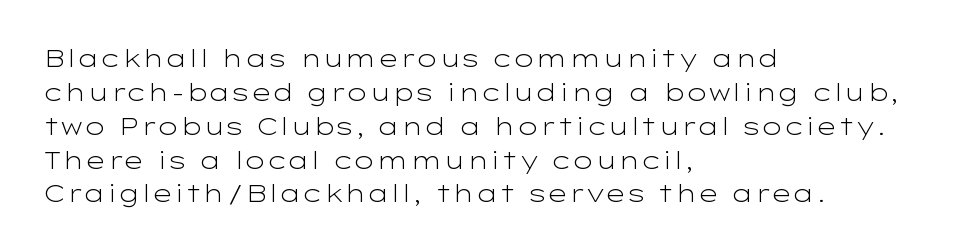
{"italic": "no", "bold": "no", "underline": "no", "align": "left", "line_spacing": "normal", "line_spacing_ratio": 1.41, "letter_spacing": "normal", "letter_spacing_em": 0.0, "glyph_px": 24}
